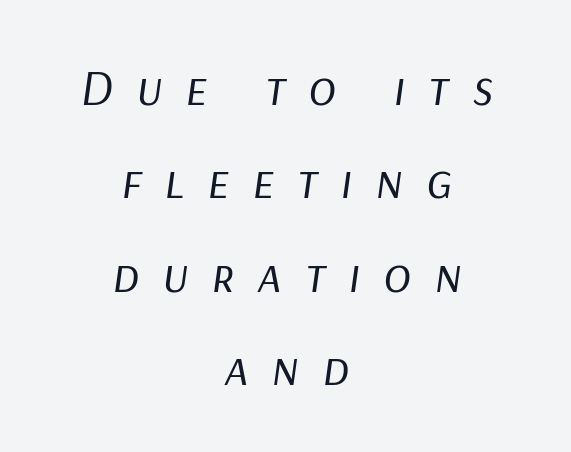
The image shows 51 px regular-weight type, italic (leaning right); set centered, line spacing 1.83x, unusually wide letter spacing (+0.45 em), not underlined; low stroke contrast and a medium x-height.
